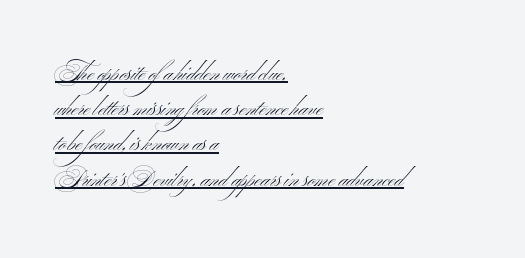
{"bold": "no", "underline": "yes", "align": "left", "line_spacing": "normal", "line_spacing_ratio": 1.6, "letter_spacing": "normal", "letter_spacing_em": 0.0, "glyph_px": 22}
